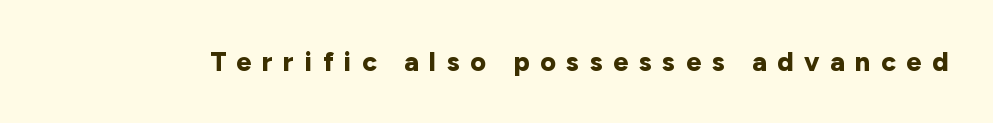
The zone under the glyphs is completely vacant. The letterforms stand isolated, each surrounded by extra space. The font's upright variant was chosen for this text. Chunky letters — that's bold for sure.
